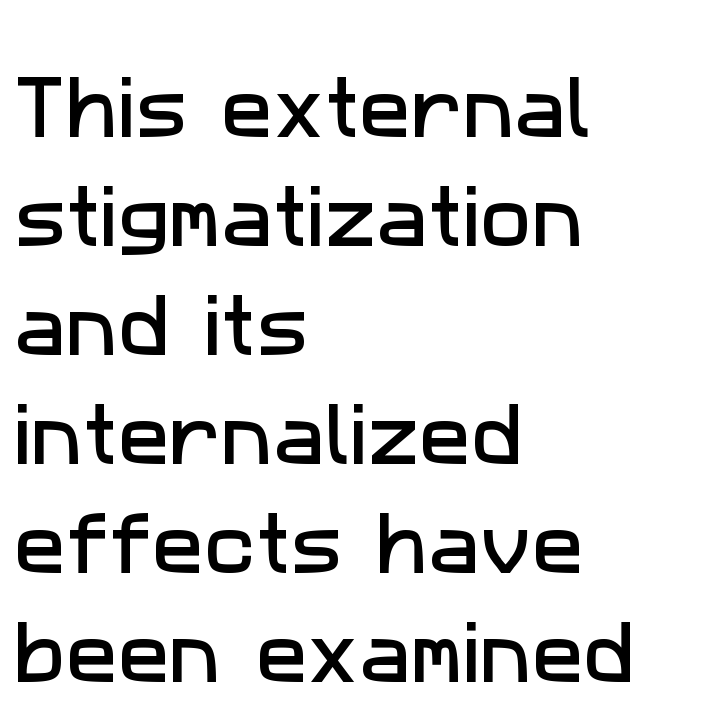
The image shows 69 px sans-serif type; set left-aligned, normal line spacing (1.58x), normal letter spacing, not underlined; low stroke contrast and a medium x-height.
